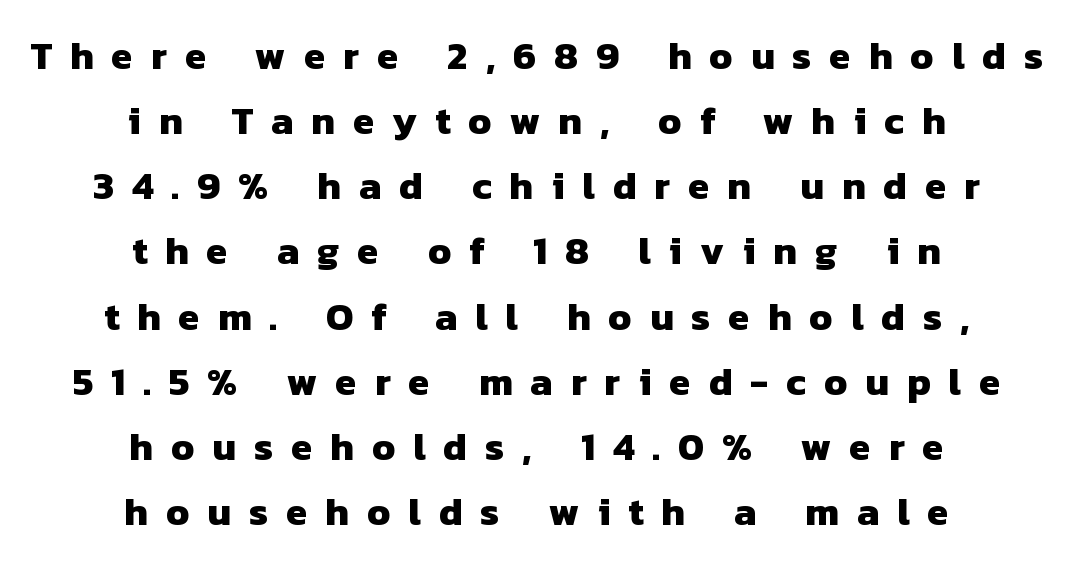
Q: Is the text bold? A: Yes.
Q: Is the typeface a serif or a sans-serif typeface? A: Sans-serif.
Q: Is the text underlined? A: No.
Q: How is the paragraph aligned? A: Centered.
Q: Is the spacing between letters normal or unusually wide? A: Unusually wide.
Q: Is the spacing between lines tight, normal or loose? A: Normal.
Q: Width (condensed, normal, or wide)? A: Normal.
Q: Stroke contrast? A: Low.
Q: x-height? A: Medium.
Q: Monospaced? A: No.
